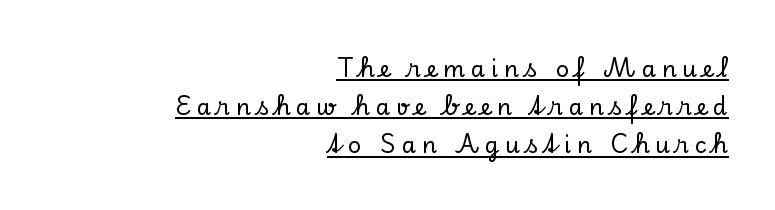
Which margin do the lines hug? The right one — the left edge is uneven. Line spacing here is normal. The specimen reads as upright at a glance. The rendered words wear a rule along their underside.
